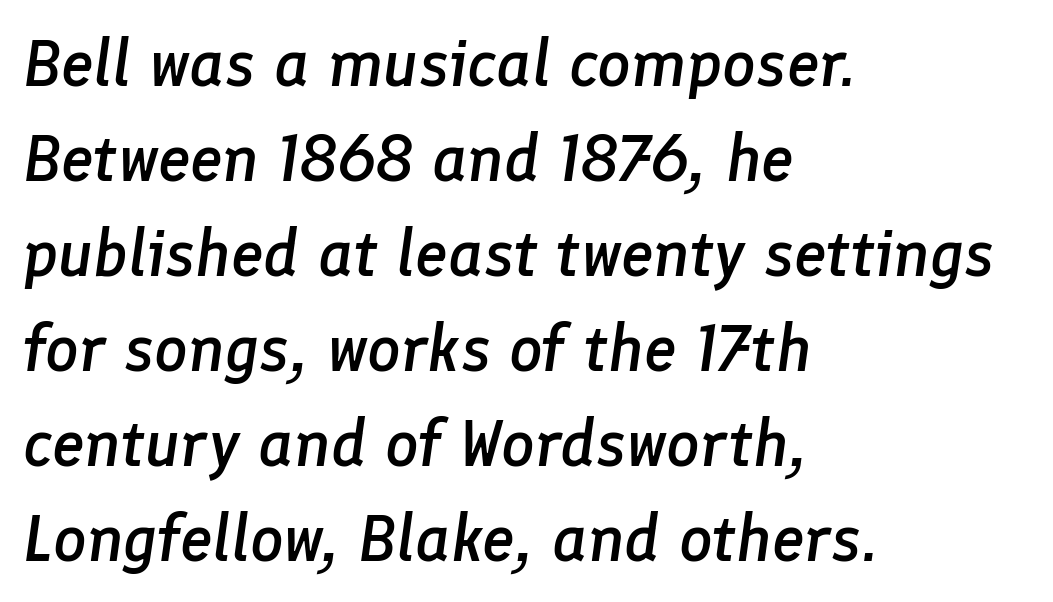
The image shows 66 px semibold type, italic (leaning right); set left-aligned, normal line spacing (1.44x), normal letter spacing, not underlined; low stroke contrast and a medium x-height.
